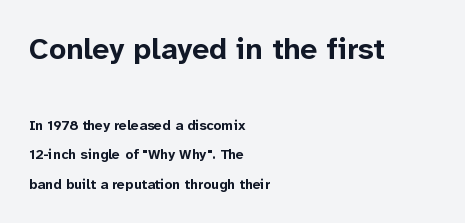
Q: Is the text bold? A: Yes.
Q: Is the text italic (slanted)? A: No, it is upright.
Q: Is the typeface a serif or a sans-serif typeface? A: Sans-serif.
Q: Is the text underlined? A: No.
Q: How is the paragraph aligned? A: Left-aligned.
Q: Is the spacing between letters normal or unusually wide? A: Normal.
Q: Is the spacing between lines tight, normal or loose? A: Loose.
Q: Which block of text is set in a larger size, the first (top) or the second (bottom)? A: The first (top) one.
Q: Width (condensed, normal, or wide)? A: Normal.
Q: Stroke contrast? A: Low.
Q: x-height? A: Medium.
Q: Monospaced? A: No.
